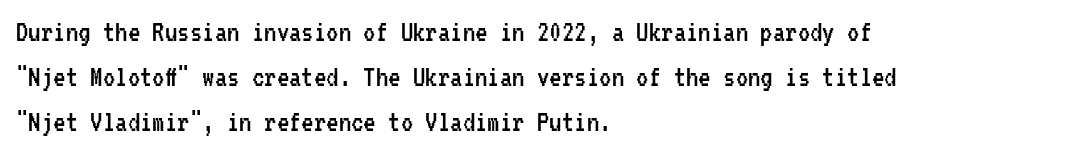
Reading down the block, your eye returns to a fixed left position each line. Characters follow at the spacing the type designer built in. A typesetter would call this monospace, since all characters share one set width. Upright lettering throughout.
